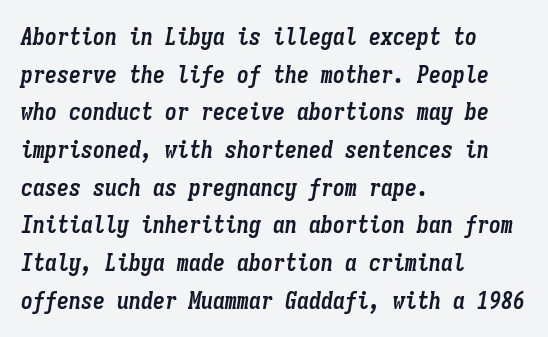
Q: Is the text bold? A: Yes.
Q: Is the text italic (slanted)? A: Yes, it leans right by about 9 degrees.
Q: Is the text underlined? A: No.
Q: How is the paragraph aligned? A: Left-aligned.
Q: Is the spacing between letters normal or unusually wide? A: Normal.
Q: Is the spacing between lines tight, normal or loose? A: Normal.
